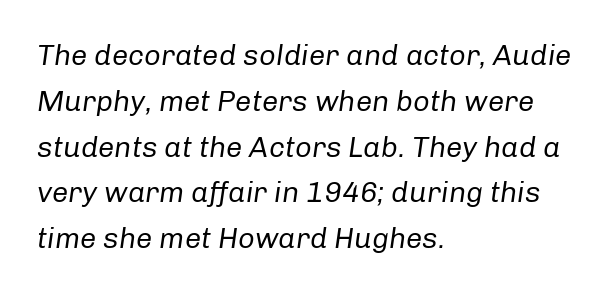
What's the leading like? Ordinary, nothing unusual. Has an underline been added? It has not. Character widths vary here, with narrow letters taking less room than wide ones. The compositor pushed each line to the left boundary. Rendered with sloped, italic letterforms.
